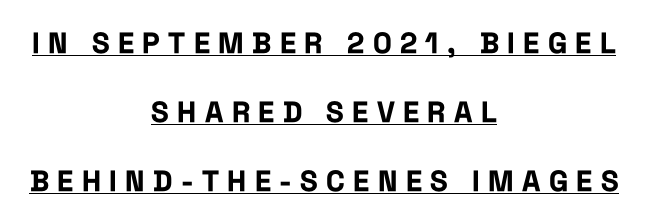
Q: Is the text bold? A: Yes.
Q: Is the text italic (slanted)? A: No, it is upright.
Q: Is the typeface a serif or a sans-serif typeface? A: Sans-serif.
Q: Is the text underlined? A: Yes.
Q: How is the paragraph aligned? A: Centered.
Q: Is the spacing between letters normal or unusually wide? A: Unusually wide.
Q: Is the spacing between lines tight, normal or loose? A: Loose.
Q: Width (condensed, normal, or wide)? A: Condensed.
Q: Stroke contrast? A: Low.
Q: x-height? A: Large.
Q: Monospaced? A: No.
